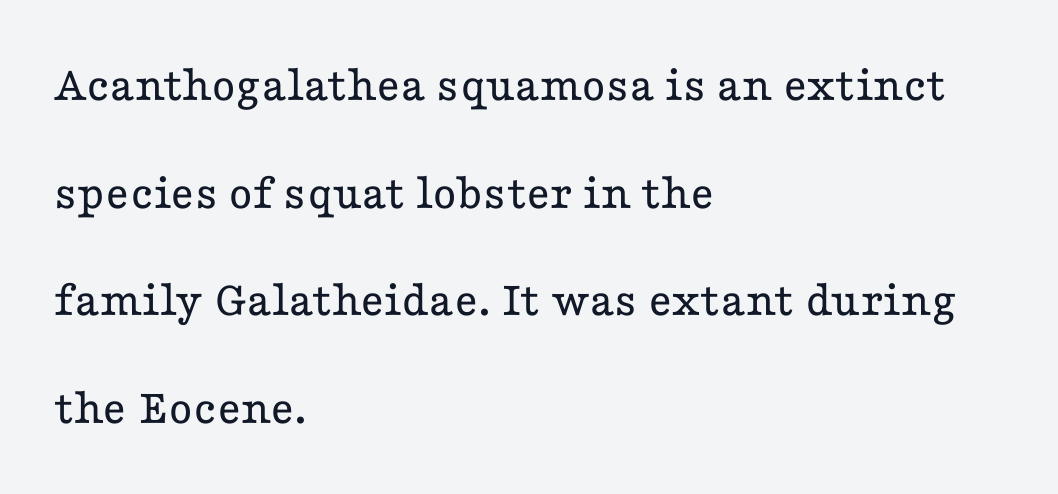
{"serif": "yes", "italic": "no", "bold": "no", "weight": "regular", "width": "wide", "stroke_contrast": "low", "x_height": "medium", "monospaced": "no", "underline": "no", "align": "left", "line_spacing": "loose", "line_spacing_ratio": 2.11, "letter_spacing": "normal", "letter_spacing_em": 0.0, "glyph_px": 51}
